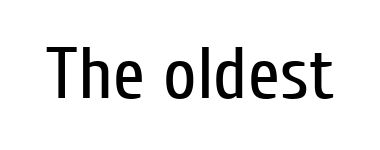
The image shows 73 px regular-weight, condensed sans-serif type, upright; set normal letter spacing, not underlined; low stroke contrast and a medium x-height.
